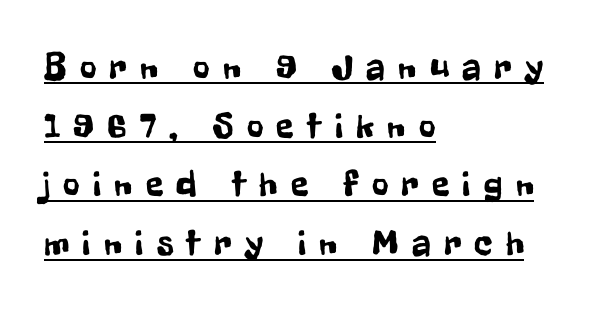
Does a line run under the words? Yes, clearly. Spacing verdict: proportional, widths tailored to each character. Italic: no, the glyphs are upright roman. The vertical gap from one line to the next is medium. The characters display no serif detailing; their extremities are plain.
